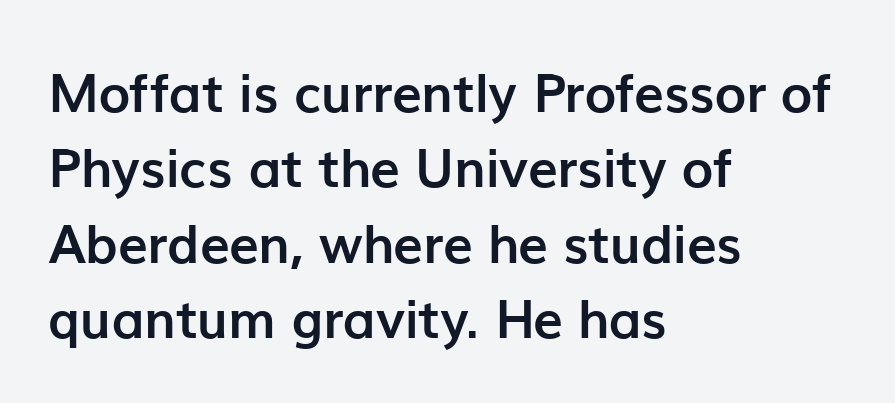
{"serif": "no", "italic": "no", "bold": "yes", "weight": "semibold", "width": "normal", "stroke_contrast": "low", "x_height": "medium", "monospaced": "no", "underline": "no", "align": "left", "line_spacing": "normal", "line_spacing_ratio": 1.42, "letter_spacing": "normal", "letter_spacing_em": 0.0, "glyph_px": 53}
